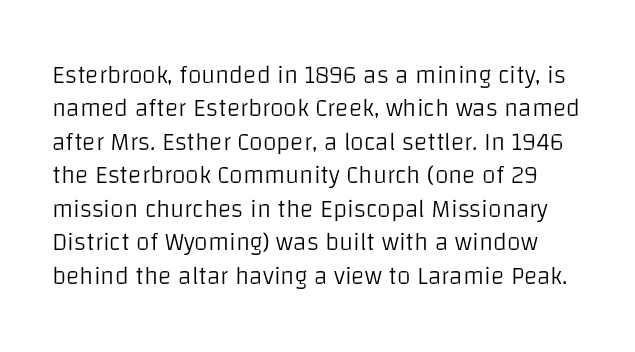
A typesetter would mark this as roman, not italic. Unmarked baselines from the first word to the last. The line texture is even and compact thanks to regular tracking. Reading down the column, the eye jumps a familiar distance to each next line.
